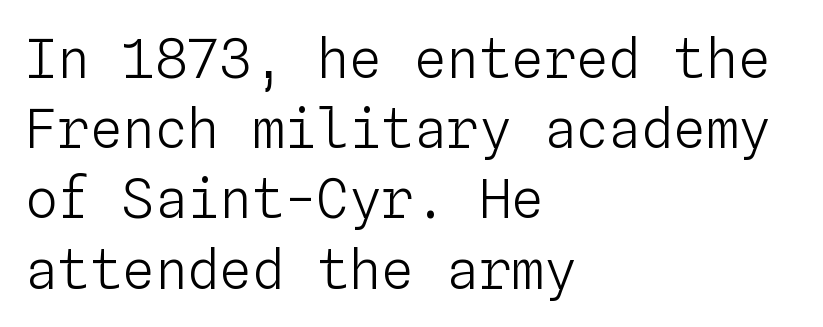
Q: Is the text bold? A: No.
Q: Is the text italic (slanted)? A: No, it is upright.
Q: Is the text underlined? A: No.
Q: How is the paragraph aligned? A: Left-aligned.
Q: Is the spacing between letters normal or unusually wide? A: Normal.
Q: Is the spacing between lines tight, normal or loose? A: Normal.
Q: Width (condensed, normal, or wide)? A: Normal.
Q: Stroke contrast? A: Low.
Q: x-height? A: Medium.
Q: Monospaced? A: Yes.
